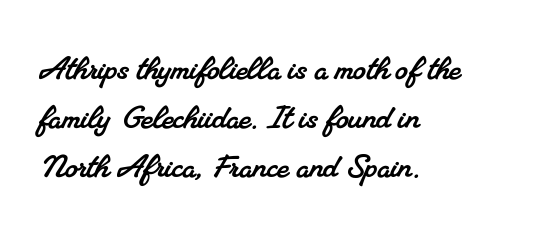
{"serif": "yes", "width": "normal", "stroke_contrast": "medium", "x_height": "small", "monospaced": "no", "underline": "no", "align": "left", "line_spacing_ratio": 1.22, "letter_spacing": "normal", "letter_spacing_em": 0.0, "glyph_px": 40}
